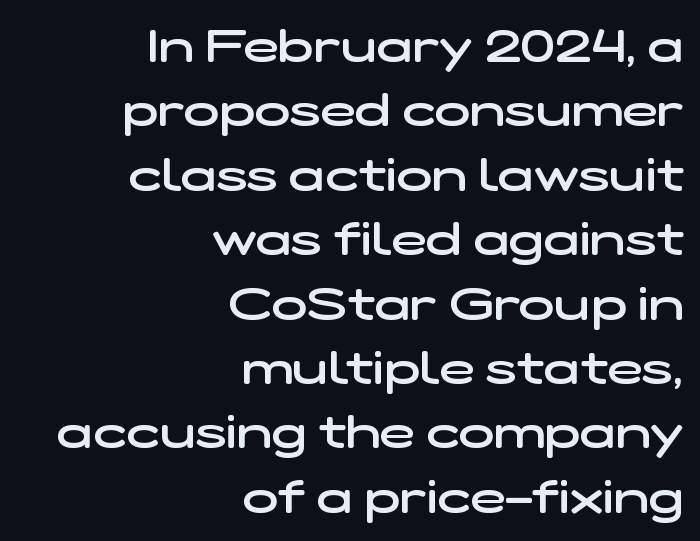
Q: Is the text bold? A: Semi-bold.
Q: Is the typeface a serif or a sans-serif typeface? A: Sans-serif.
Q: Is the text underlined? A: No.
Q: How is the paragraph aligned? A: Right-aligned.
Q: Is the spacing between letters normal or unusually wide? A: Normal.
Q: Is the spacing between lines tight, normal or loose? A: Normal.
Q: Width (condensed, normal, or wide)? A: Wide.
Q: Stroke contrast? A: Low.
Q: x-height? A: Medium.
Q: Monospaced? A: No.
